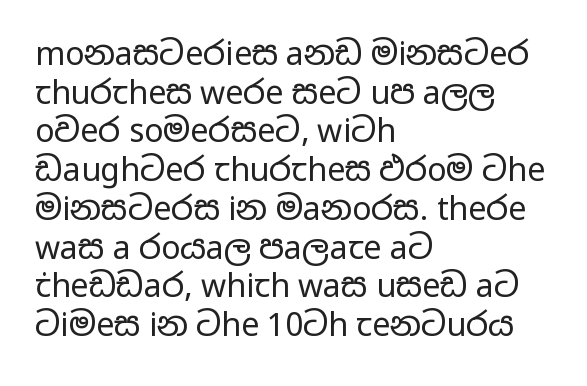
Q: Is the text bold? A: No.
Q: Is the text italic (slanted)? A: No, it is upright.
Q: Is the typeface a serif or a sans-serif typeface? A: Sans-serif.
Q: Is the text underlined? A: No.
Q: How is the paragraph aligned? A: Left-aligned.
Q: Is the spacing between letters normal or unusually wide? A: Normal.
Q: Width (condensed, normal, or wide)? A: Wide.
Q: Stroke contrast? A: Low.
Q: x-height? A: Medium.
Q: Monospaced? A: No.
